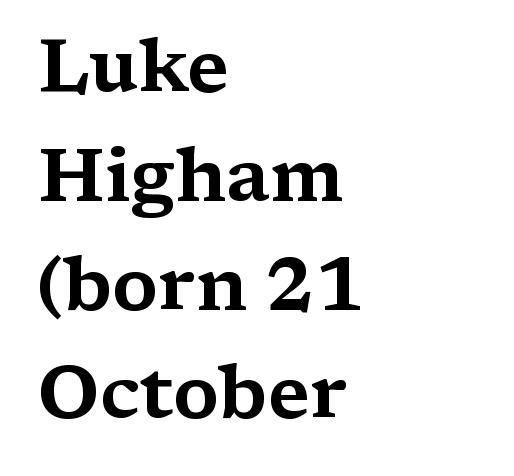
Do the characters align in a grid? No, the font is proportional. This is serif lettering, the kind often seen in printed books. A classic flush-left, rag-right setting is used for this passage. The block of text has a typical density, with ordinary space between rows.
